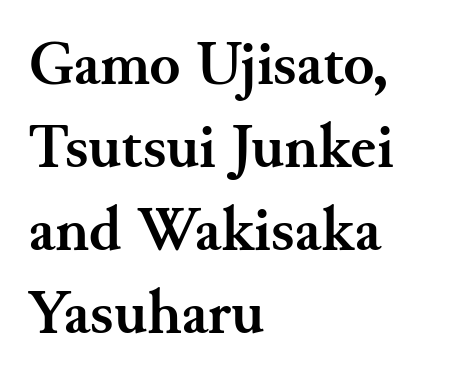
The image shows 63 px semibold serif type, upright; set left-aligned, normal line spacing (1.32x), normal letter spacing, not underlined; medium stroke contrast and a small x-height.
